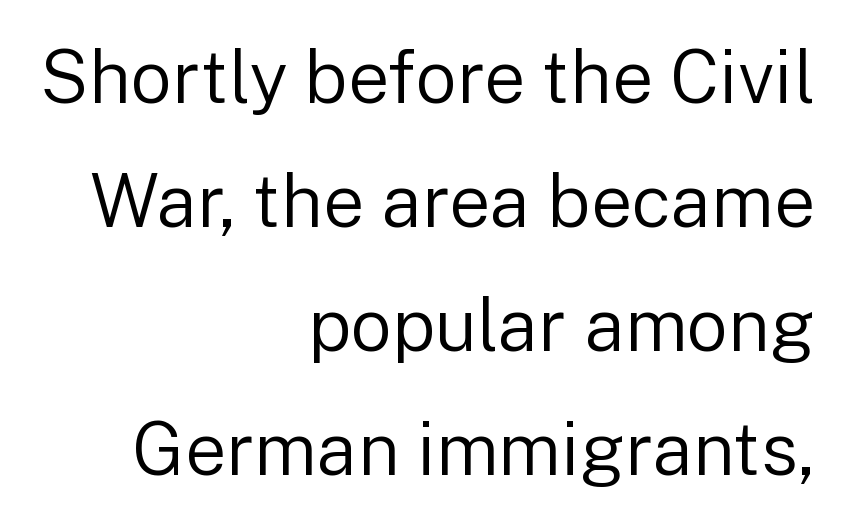
{"serif": "no", "italic": "no", "bold": "no", "weight": "regular", "width": "normal", "stroke_contrast": "low", "x_height": "medium", "monospaced": "no", "underline": "no", "align": "right", "line_spacing": "normal", "line_spacing_ratio": 1.7, "letter_spacing": "normal", "letter_spacing_em": 0.0, "glyph_px": 73}
